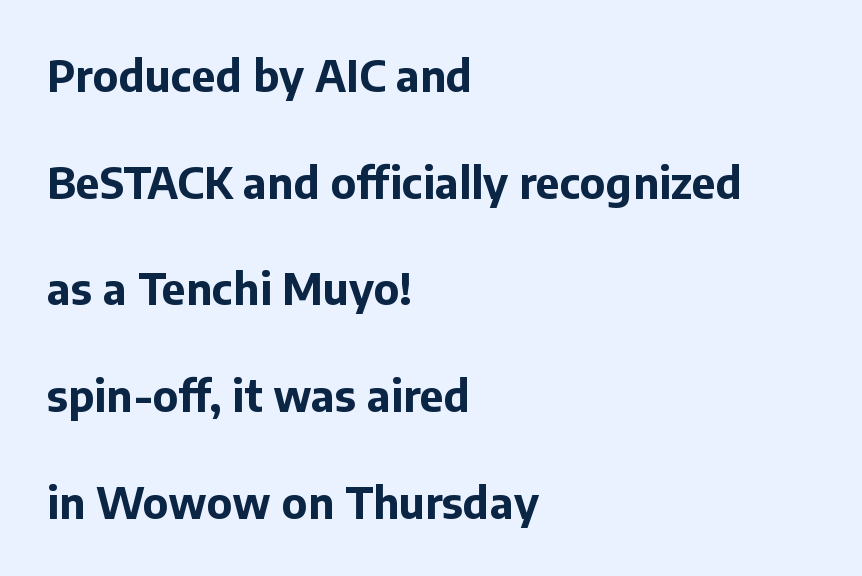
Q: Is the text bold? A: Yes.
Q: Is the text italic (slanted)? A: No, it is upright.
Q: Is the typeface a serif or a sans-serif typeface? A: Sans-serif.
Q: Is the text underlined? A: No.
Q: How is the paragraph aligned? A: Left-aligned.
Q: Is the spacing between letters normal or unusually wide? A: Normal.
Q: Is the spacing between lines tight, normal or loose? A: Loose.
Q: Width (condensed, normal, or wide)? A: Normal.
Q: Stroke contrast? A: Low.
Q: x-height? A: Medium.
Q: Monospaced? A: No.
